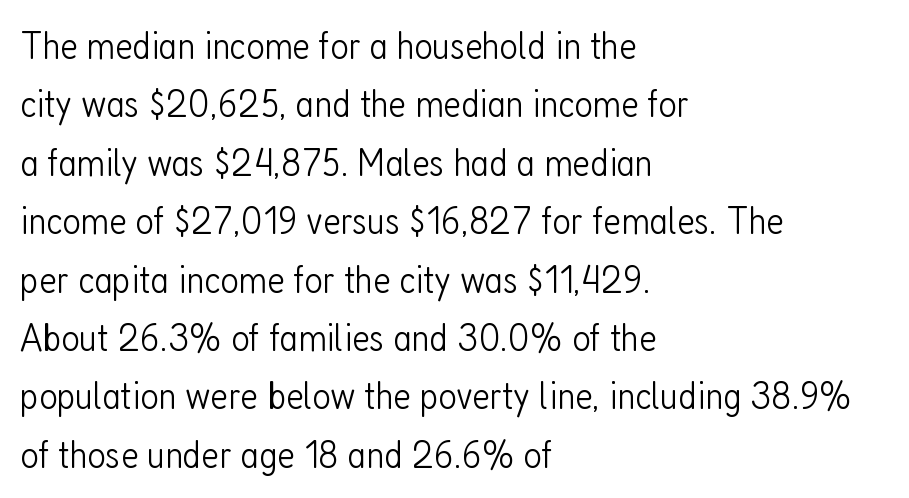
The image shows 40 px light, condensed sans-serif type, upright; set left-aligned, normal line spacing (1.46x), normal letter spacing, not underlined; low stroke contrast and a medium x-height.
